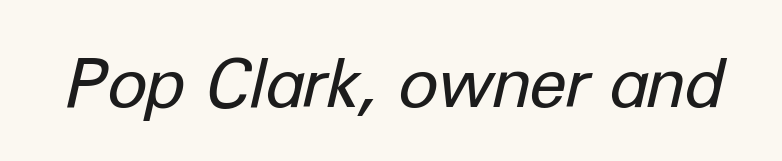
{"italic": "yes", "lean": "right", "slant_degrees": 12, "bold": "no", "weight": "regular", "width": "normal", "stroke_contrast": "low", "x_height": "medium", "monospaced": "no", "underline": "no", "letter_spacing": "normal", "letter_spacing_em": 0.0, "glyph_px": 68}
